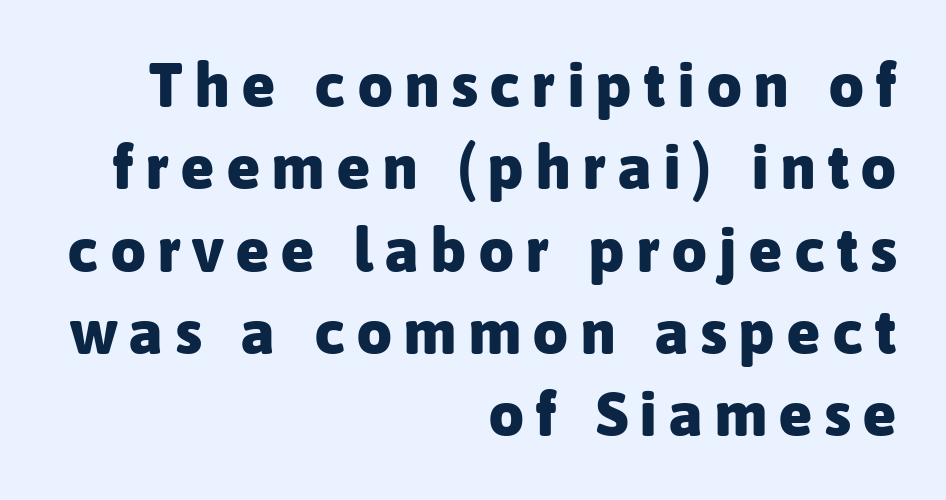
{"serif": "no", "italic": "no", "bold": "yes", "weight": "heavy", "width": "normal", "stroke_contrast": "low", "x_height": "medium", "monospaced": "no", "underline": "no", "align": "right", "line_spacing": "normal", "line_spacing_ratio": 1.35, "letter_spacing": "wide", "letter_spacing_em": 0.21, "glyph_px": 61}
